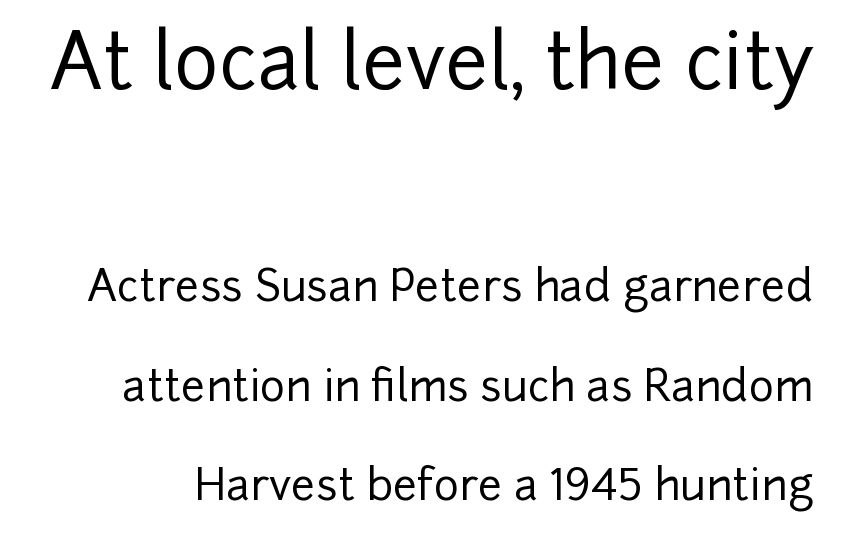
Q: Is the text italic (slanted)? A: No, it is upright.
Q: Is the typeface a serif or a sans-serif typeface? A: Sans-serif.
Q: Is the text underlined? A: No.
Q: Is the spacing between letters normal or unusually wide? A: Normal.
Q: Is the spacing between lines tight, normal or loose? A: Loose.
Q: Which block of text is set in a larger size, the first (top) or the second (bottom)? A: The first (top) one.
Q: Width (condensed, normal, or wide)? A: Normal.
Q: Stroke contrast? A: Low.
Q: x-height? A: Medium.
Q: Monospaced? A: No.
